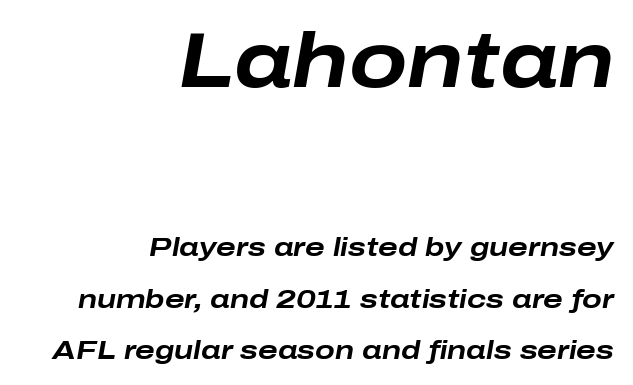
The image shows 77 px bold, wide type, italic (leaning right); set right-aligned, loose line spacing (1.98x), normal letter spacing, not underlined; the first (top) block is 2.96x larger; low stroke contrast and a medium x-height.
